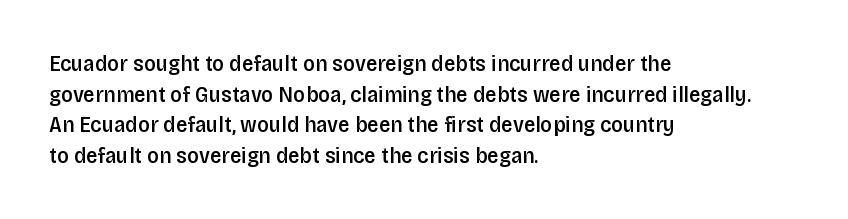
Is there any slant? The stems are plumb. The leading is moderate, giving the passage an even texture. A bit beefed up — I'd call it semibold rather than bold. No word sits above an underline. Characters follow at the spacing the type designer built in. Compared with a centered layout, this one pins lines to the left instead.
